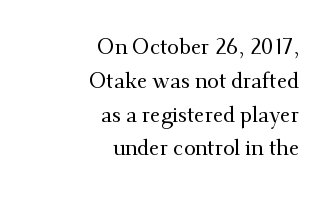
The image shows 21 px text type, upright; set right-aligned, normal line spacing (1.61x), normal letter spacing, not underlined.
